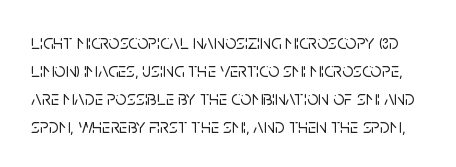
{"italic": "no", "underline": "no", "line_spacing": "normal", "line_spacing_ratio": 1.4, "letter_spacing": "normal", "letter_spacing_em": 0.0, "glyph_px": 20}
